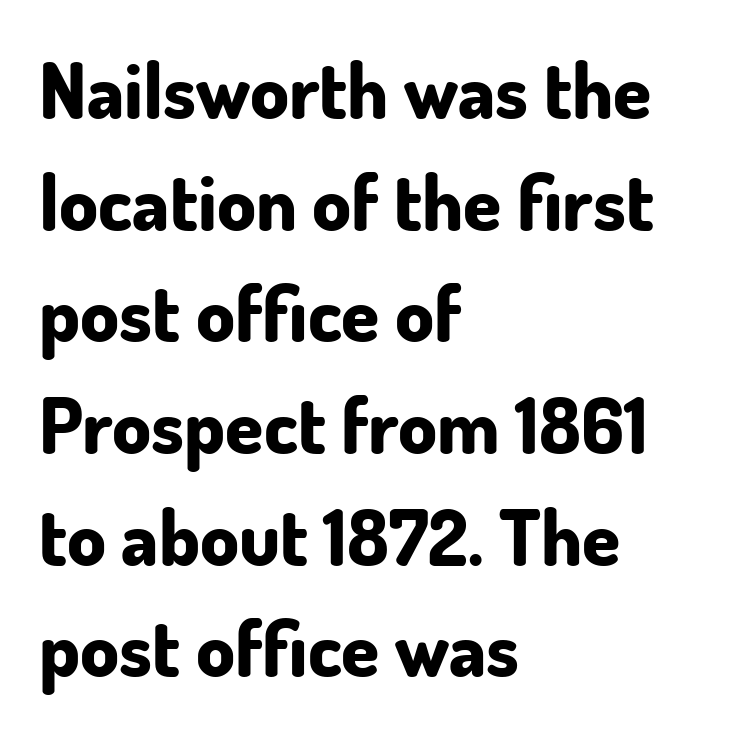
{"serif": "no", "italic": "no", "bold": "yes", "weight": "bold", "width": "normal", "stroke_contrast": "low", "x_height": "small", "monospaced": "no", "underline": "no", "align": "left", "line_spacing": "normal", "line_spacing_ratio": 1.45, "letter_spacing": "normal", "letter_spacing_em": 0.0, "glyph_px": 77}
